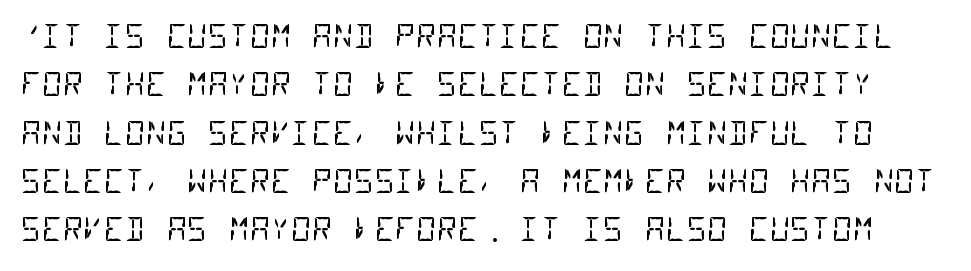
Q: Is the text bold? A: No.
Q: Is the typeface a serif or a sans-serif typeface? A: Sans-serif.
Q: Is the text underlined? A: No.
Q: Is the spacing between letters normal or unusually wide? A: Normal.
Q: Is the spacing between lines tight, normal or loose? A: Normal.
Q: Width (condensed, normal, or wide)? A: Condensed.
Q: Stroke contrast? A: Low.
Q: x-height? A: Large.
Q: Monospaced? A: Yes.
